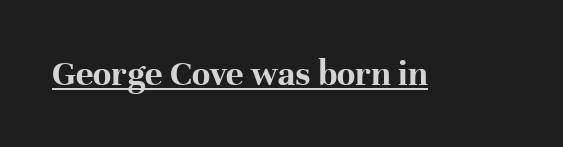
{"serif": "yes", "italic": "no", "bold": "yes", "weight": "bold", "width": "normal", "stroke_contrast": "high", "x_height": "medium", "monospaced": "no", "underline": "yes", "letter_spacing": "normal", "letter_spacing_em": 0.0, "glyph_px": 37}
